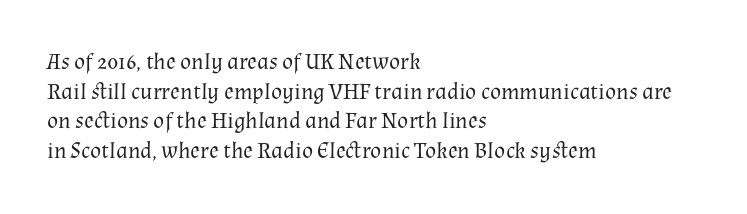
The lines sit at an ordinary, default distance from one another. The rag falls on the right side of this text block. The characters are drawn with everyday or finer stroke widths. Descender tails drop into unmarked territory.
